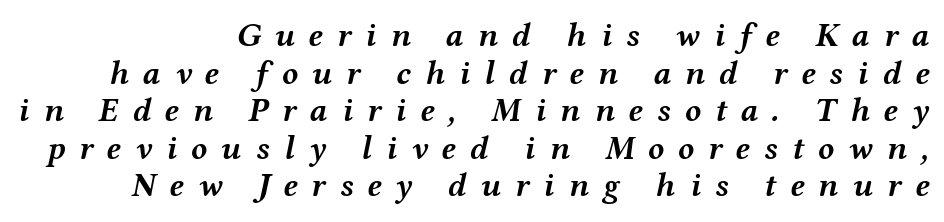
Q: Is the text bold? A: Yes.
Q: Is the text italic (slanted)? A: Yes, it leans right by about 12 degrees.
Q: Is the text underlined? A: No.
Q: How is the paragraph aligned? A: Right-aligned.
Q: Is the spacing between letters normal or unusually wide? A: Unusually wide.
Q: Is the spacing between lines tight, normal or loose? A: Tight.
Q: Width (condensed, normal, or wide)? A: Wide.
Q: Stroke contrast? A: Medium.
Q: x-height? A: Medium.
Q: Monospaced? A: No.
